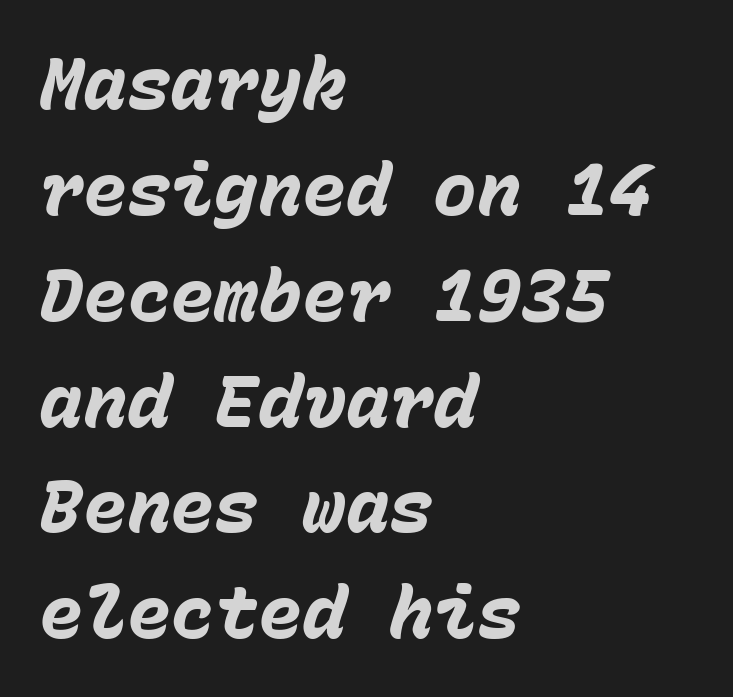
The image shows 73 px heavy type, italic (leaning right), monospaced; set left-aligned, normal line spacing (1.45x), normal letter spacing, not underlined; low stroke contrast and a medium x-height.
